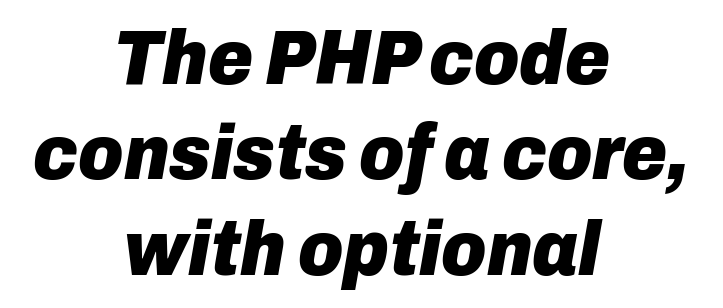
Q: Is the text bold? A: Yes.
Q: Is the text italic (slanted)? A: Yes, it leans right by about 10 degrees.
Q: Is the text underlined? A: No.
Q: How is the paragraph aligned? A: Centered.
Q: Is the spacing between letters normal or unusually wide? A: Normal.
Q: Width (condensed, normal, or wide)? A: Normal.
Q: Stroke contrast? A: Low.
Q: x-height? A: Medium.
Q: Monospaced? A: No.
